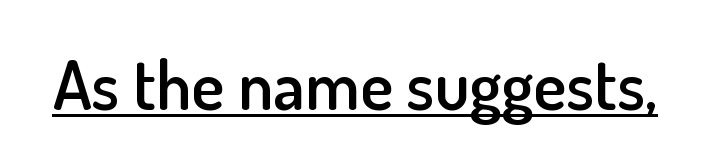
{"serif": "no", "italic": "no", "bold": "semi", "weight": "semibold", "width": "normal", "stroke_contrast": "low", "x_height": "small", "monospaced": "no", "underline": "yes", "letter_spacing": "normal", "letter_spacing_em": 0.0, "glyph_px": 69}
